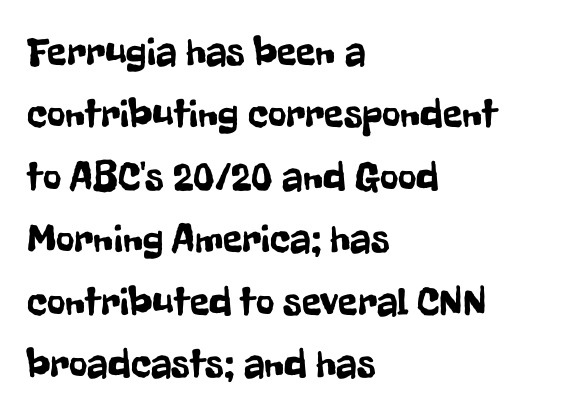
{"serif": "no", "italic": "no", "width": "condensed", "stroke_contrast": "low", "x_height": "medium", "monospaced": "no", "underline": "no", "align": "left", "line_spacing": "normal", "line_spacing_ratio": 1.56, "letter_spacing": "normal", "letter_spacing_em": 0.0, "glyph_px": 40}
